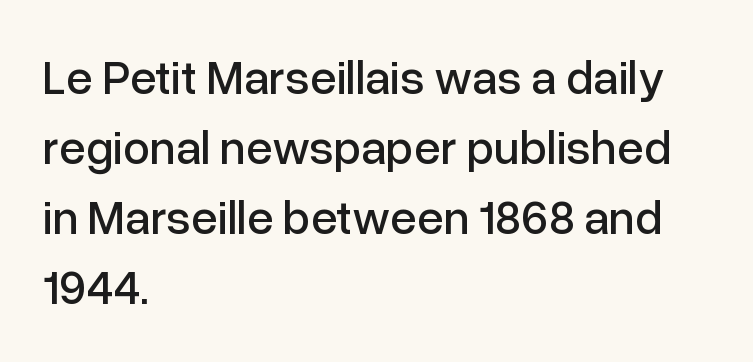
The image shows 48 px sans-serif type, upright; set left-aligned, normal line spacing (1.46x), normal letter spacing, not underlined; low stroke contrast and a medium x-height.
